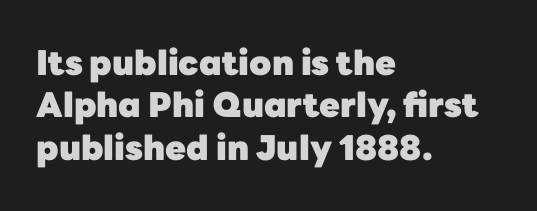
Q: Is the text bold? A: Yes.
Q: Is the text italic (slanted)? A: No, it is upright.
Q: Is the typeface a serif or a sans-serif typeface? A: Sans-serif.
Q: Is the text underlined? A: No.
Q: How is the paragraph aligned? A: Left-aligned.
Q: Is the spacing between letters normal or unusually wide? A: Normal.
Q: Is the spacing between lines tight, normal or loose? A: Normal.
Q: Width (condensed, normal, or wide)? A: Normal.
Q: Stroke contrast? A: Low.
Q: x-height? A: Medium.
Q: Monospaced? A: No.
